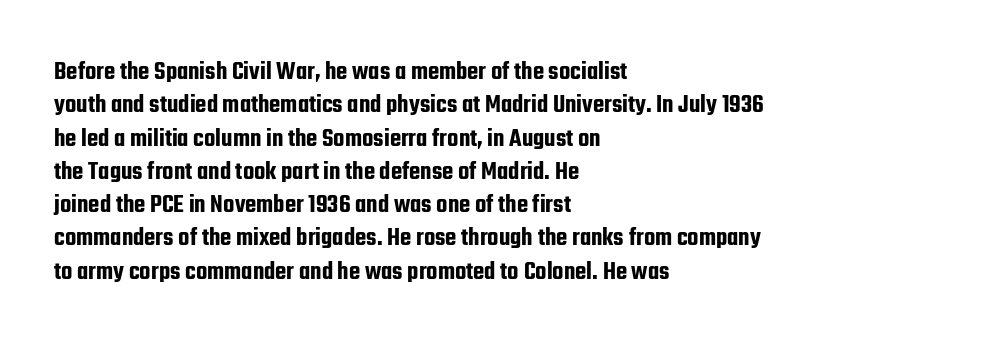
Beneath every word, the page is bare. Evenly set lines give the paragraph a standard silhouette. The compositor pushed each line to the left boundary. Spacing between characters is what you'd get straight out of the box. When letters stand straight like this, we call the style roman or upright.
